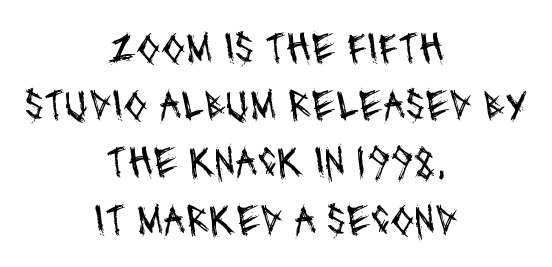
{"serif": "no", "bold": "no", "weight": "regular", "width": "condensed", "stroke_contrast": "medium", "x_height": "large", "monospaced": "no", "underline": "no", "align": "center", "line_spacing": "normal", "line_spacing_ratio": 1.3, "letter_spacing": "normal", "letter_spacing_em": 0.0, "glyph_px": 44}
